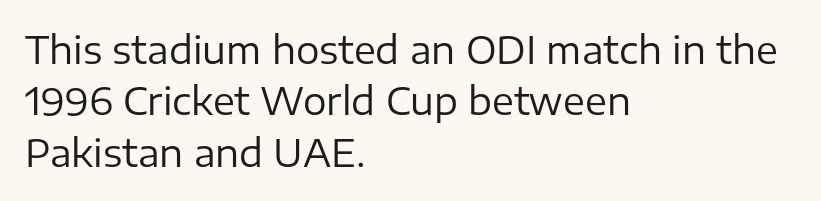
The typeface has the unassuming heft of standard copy or less. The lettering holds an erect, upright posture throughout. A normal amount of white space separates one row of letters from the next. Do the characters align in a grid? No, the font is proportional. Type style note: lacks serifs. The space directly below the letters is spotless.
